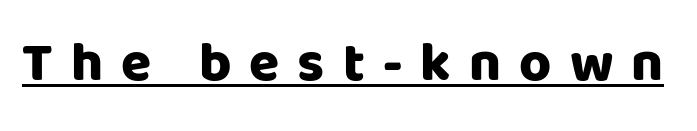
{"serif": "no", "italic": "no", "bold": "yes", "weight": "heavy", "width": "normal", "stroke_contrast": "low", "x_height": "large", "monospaced": "no", "underline": "yes", "letter_spacing": "wide", "letter_spacing_em": 0.33, "glyph_px": 55}
